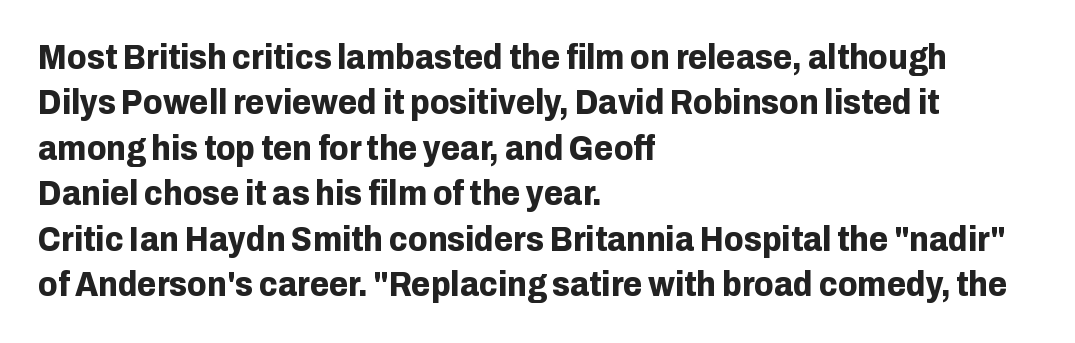
The image shows 35 px bold sans-serif type, upright; set left-aligned, normal line spacing (1.3x), normal letter spacing, not underlined; low stroke contrast and a medium x-height.
